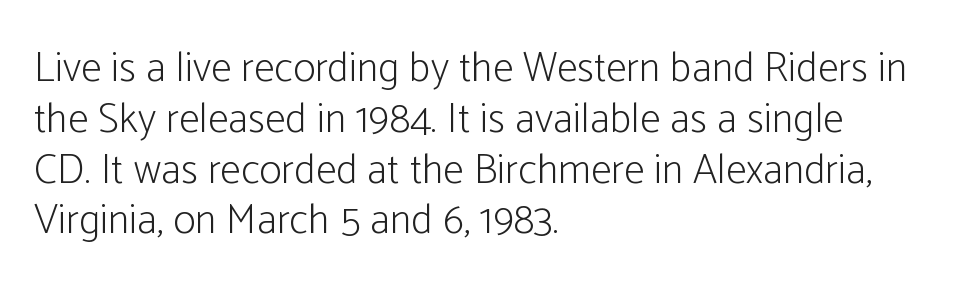
The letters stand straight up with perfectly vertical stems. Character widths vary here, with narrow letters taking less room than wide ones. Descender tails drop into unmarked territory. The paragraph has a hard left edge and a soft right edge. What kind of face is this? One without serifs — a sans.
